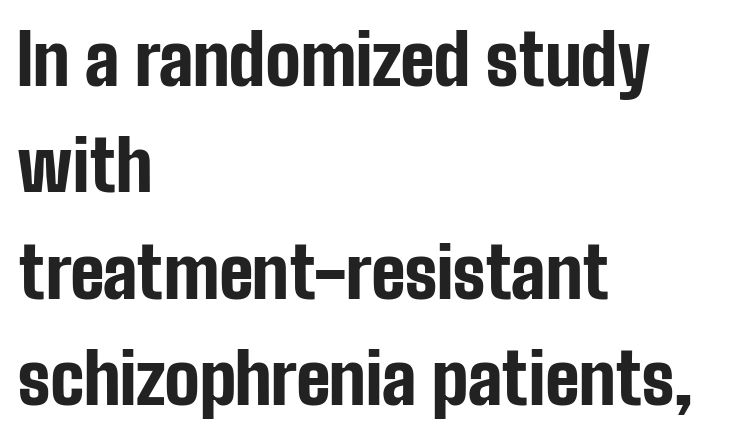
Q: Is the text bold? A: Yes.
Q: Is the text italic (slanted)? A: No, it is upright.
Q: Is the typeface a serif or a sans-serif typeface? A: Sans-serif.
Q: Is the text underlined? A: No.
Q: How is the paragraph aligned? A: Left-aligned.
Q: Is the spacing between letters normal or unusually wide? A: Normal.
Q: Is the spacing between lines tight, normal or loose? A: Normal.
Q: Width (condensed, normal, or wide)? A: Condensed.
Q: Stroke contrast? A: Low.
Q: x-height? A: Medium.
Q: Monospaced? A: No.
